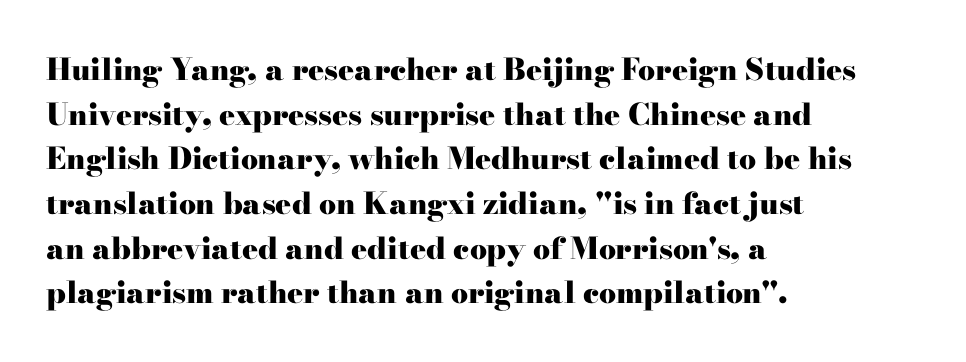
Q: Is the text bold? A: Yes.
Q: Is the text italic (slanted)? A: No, it is upright.
Q: Is the typeface a serif or a sans-serif typeface? A: Serif.
Q: Is the text underlined? A: No.
Q: How is the paragraph aligned? A: Left-aligned.
Q: Is the spacing between letters normal or unusually wide? A: Normal.
Q: Is the spacing between lines tight, normal or loose? A: Normal.
Q: Width (condensed, normal, or wide)? A: Wide.
Q: Stroke contrast? A: High.
Q: x-height? A: Small.
Q: Monospaced? A: No.
